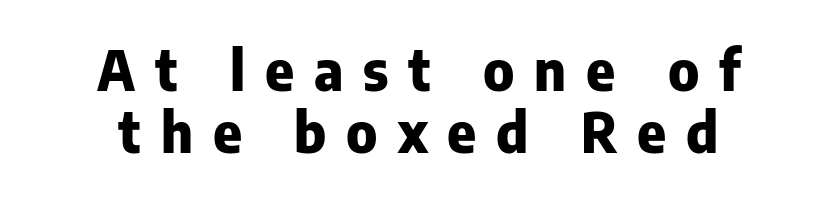
{"serif": "no", "italic": "no", "bold": "yes", "weight": "heavy", "width": "normal", "stroke_contrast": "low", "x_height": "medium", "monospaced": "no", "underline": "no", "align": "center", "line_spacing": "tight", "line_spacing_ratio": 1.12, "letter_spacing": "wide", "letter_spacing_em": 0.36, "glyph_px": 55}
